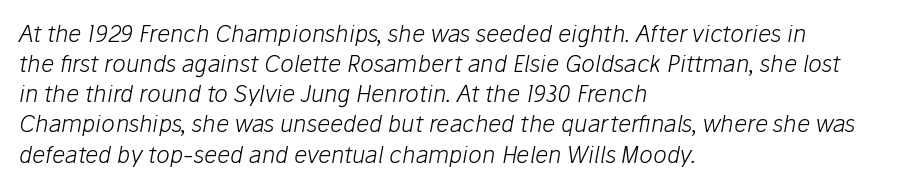
Honestly, the row spacing looks completely unremarkable. Spacing between characters is what you'd get straight out of the box. The paragraph has a hard left edge and a soft right edge. Heft: none added — not bold. The words here are not underlined.
